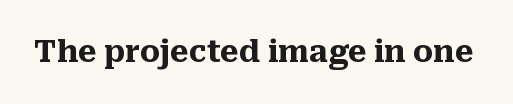
{"serif": "yes", "italic": "no", "bold": "yes", "weight": "heavy", "width": "normal", "stroke_contrast": "medium", "x_height": "medium", "monospaced": "no", "underline": "no", "letter_spacing": "normal", "letter_spacing_em": 0.0, "glyph_px": 30}
